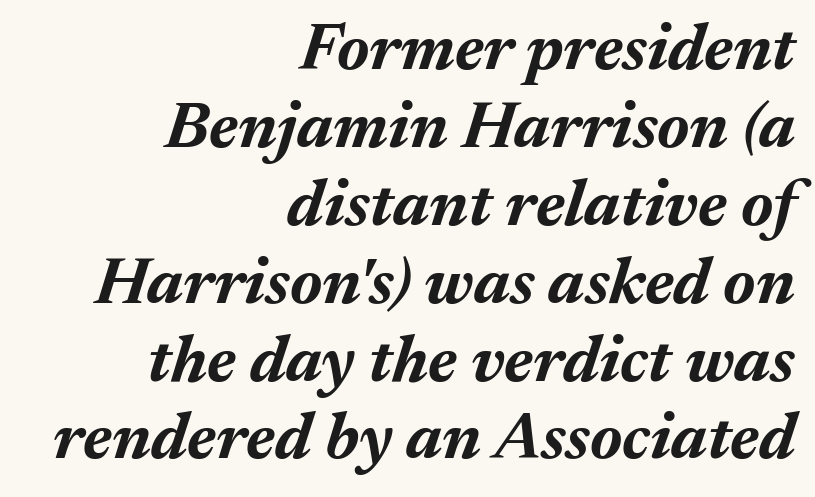
Any mark beneath the type? The region is blank. This sample uses plain, unmodified letter spacing. In terms of posture, this sample is oblique. Bold? Absolutely — the strokes are thick and heavy. These lines are rendered in a variable-pitch font. Each line ends at the same right margin while the left side varies.
